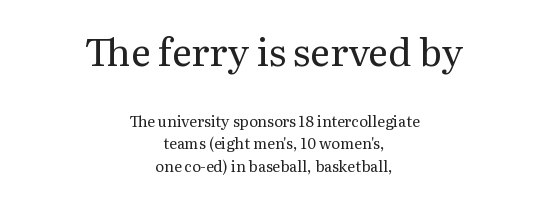
Q: Is the text bold? A: No.
Q: Is the text italic (slanted)? A: No, it is upright.
Q: Is the typeface a serif or a sans-serif typeface? A: Serif.
Q: Is the text underlined? A: No.
Q: How is the paragraph aligned? A: Centered.
Q: Is the spacing between letters normal or unusually wide? A: Normal.
Q: Is the spacing between lines tight, normal or loose? A: Normal.
Q: Which block of text is set in a larger size, the first (top) or the second (bottom)? A: The first (top) one.
Q: Width (condensed, normal, or wide)? A: Normal.
Q: Stroke contrast? A: Medium.
Q: x-height? A: Medium.
Q: Monospaced? A: No.
